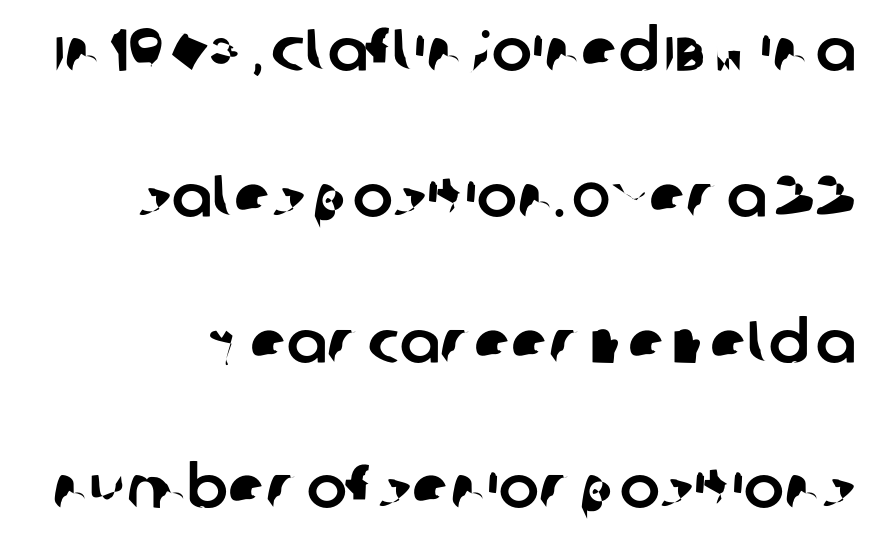
The image shows 60 px sans-serif type; set loose line spacing (2.43x), normal letter spacing, not underlined; low stroke contrast and a large x-height.
